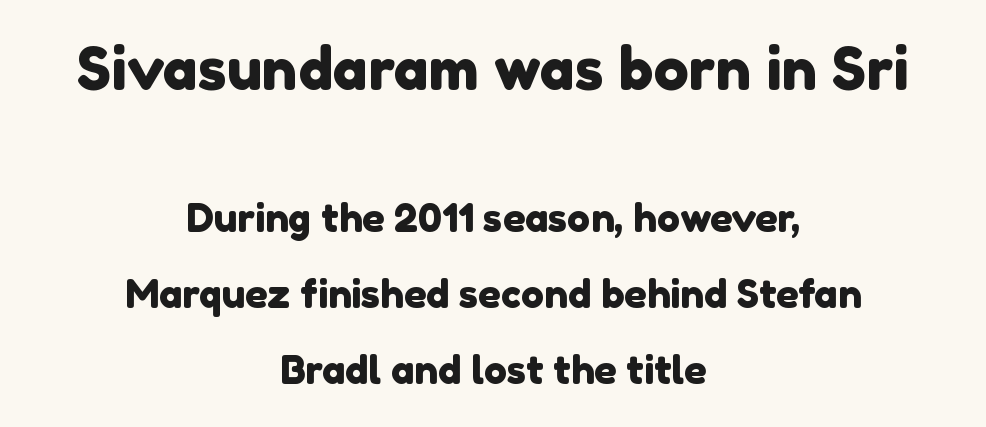
Q: Is the typeface a serif or a sans-serif typeface? A: Sans-serif.
Q: Is the text underlined? A: No.
Q: How is the paragraph aligned? A: Centered.
Q: Is the spacing between letters normal or unusually wide? A: Normal.
Q: Is the spacing between lines tight, normal or loose? A: Loose.
Q: Which block of text is set in a larger size, the first (top) or the second (bottom)? A: The first (top) one.
Q: Width (condensed, normal, or wide)? A: Normal.
Q: x-height? A: Medium.
Q: Monospaced? A: No.
